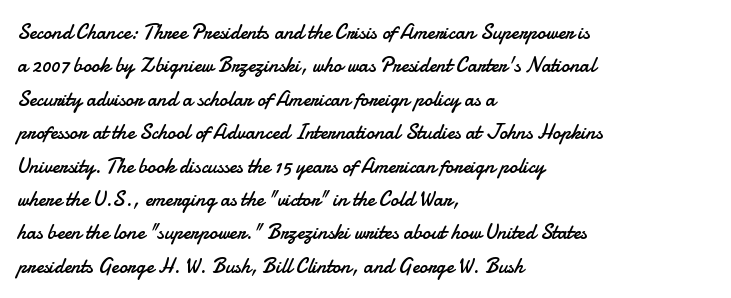
Q: Is the text bold? A: No.
Q: Is the text italic (slanted)? A: Yes.
Q: Is the text underlined? A: No.
Q: How is the paragraph aligned? A: Left-aligned.
Q: Is the spacing between letters normal or unusually wide? A: Normal.
Q: Is the spacing between lines tight, normal or loose? A: Normal.
